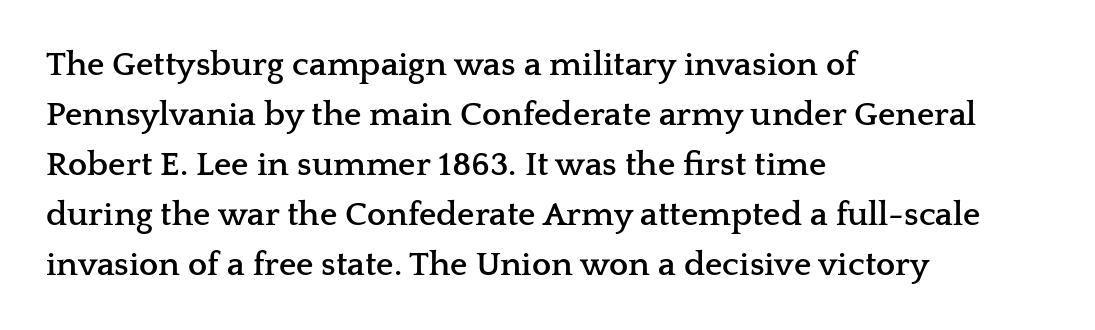
Observe the ordinary spacing: letters are neighbours, not strangers. The zone under the glyphs is completely vacant. The rendering uses a moderate line-height, typical for paragraphs. Look at the stroke-to-counter ratio: heavy, a bold. You can tell from the footed stems that serif type was used. Line starts are locked; line ends wander.
